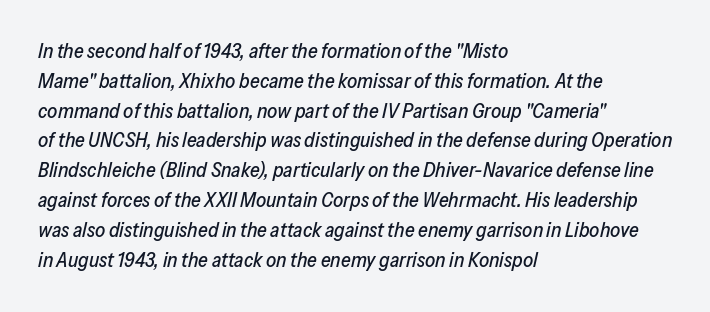
{"italic": "yes", "lean": "right", "slant_degrees": 13, "underline": "no", "align": "left", "line_spacing": "normal", "line_spacing_ratio": 1.49, "letter_spacing": "normal", "letter_spacing_em": 0.0, "glyph_px": 20}
